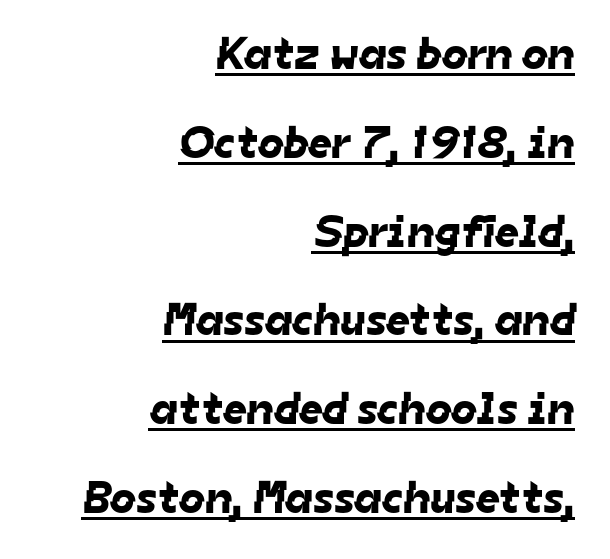
The image shows 46 px sans-serif type; set right-aligned, loose line spacing (1.93x), normal letter spacing, underlined; low stroke contrast and a medium x-height.
